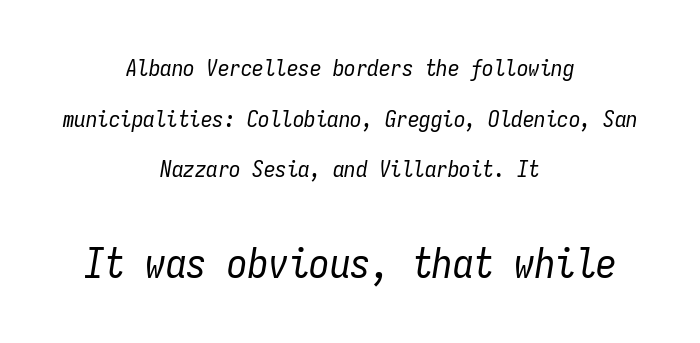
Compare the two chunks: the lower has the greater cap height. Widely set lines give the paragraph a tall, airy silhouette. The area under the type is left untouched. The font is comparable to plain body text, perhaps lighter. Compared with typical body copy, the letter spacing here is the same.
